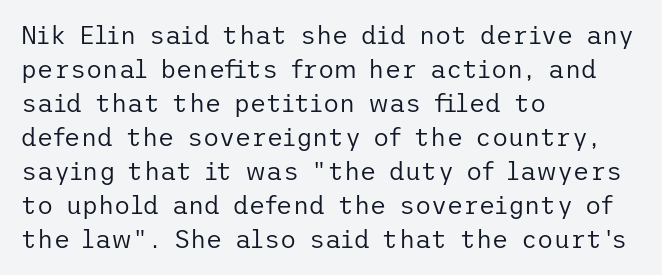
The image shows 25 px text type, upright; set left-aligned, normal line spacing (1.36x), normal letter spacing, not underlined.
